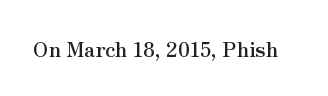
{"italic": "no", "bold": "yes", "underline": "no", "letter_spacing": "normal", "letter_spacing_em": 0.0, "glyph_px": 20}
